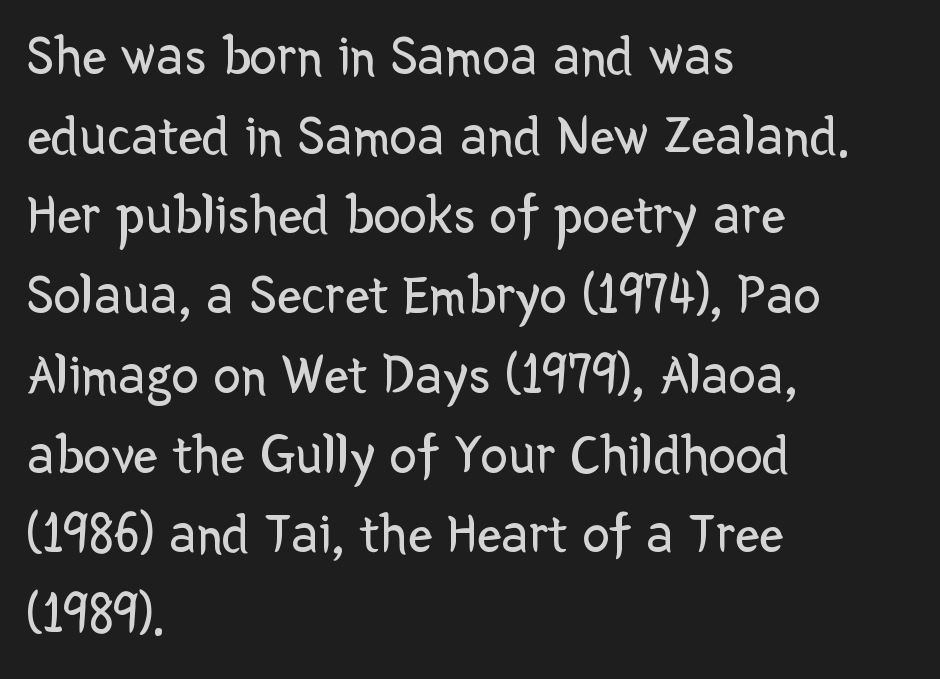
Q: Is the text bold? A: No.
Q: Is the text italic (slanted)? A: No, it is upright.
Q: Is the typeface a serif or a sans-serif typeface? A: Sans-serif.
Q: Is the text underlined? A: No.
Q: How is the paragraph aligned? A: Left-aligned.
Q: Is the spacing between letters normal or unusually wide? A: Normal.
Q: Is the spacing between lines tight, normal or loose? A: Normal.
Q: Width (condensed, normal, or wide)? A: Normal.
Q: Stroke contrast? A: Low.
Q: x-height? A: Medium.
Q: Monospaced? A: No.
